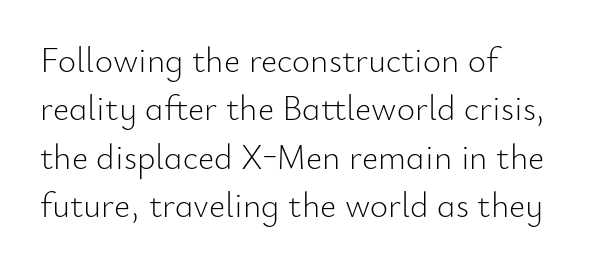
This is the regular roman posture of the typeface. Descender tails drop into unmarked territory. Spacing verdict: proportional, widths tailored to each character. Does the leading feel generous? No, just average. The typesetting does not lean heavy: it is not bold.
